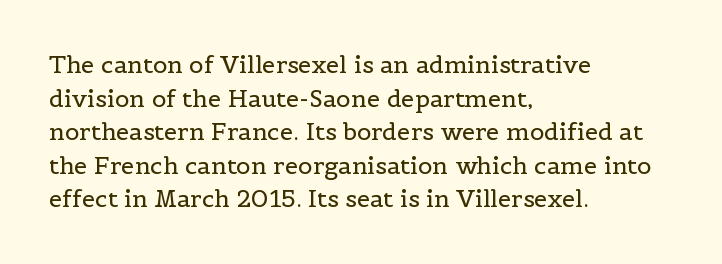
Does the copy run flush right? No — it runs flush left. Does extra space separate the letters? No, they use regular spacing. The letters look calm and open, with moderate or lighter stems. Beneath every word, the page is bare. Normally led — the rows are evenly, conventionally spaced.
